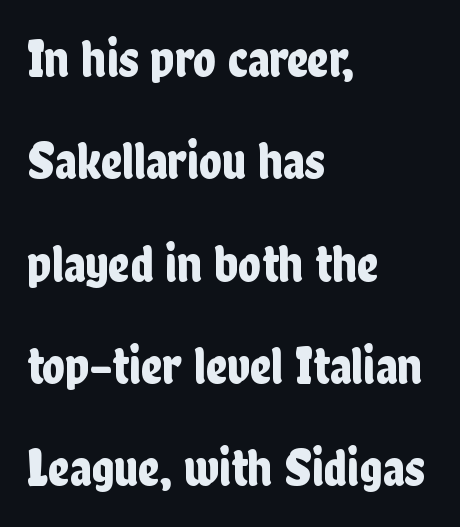
Do the characters align in a grid? No, the font is proportional. The typesetter chose a ragged-right arrangement here. Notice how the stems are strictly vertical — no italics here. Look at the bottom of the vertical strokes: they stop flat, with no serifs. The type is set solid horizontally, with unmodified tracking. Vertical spacing — loose.
